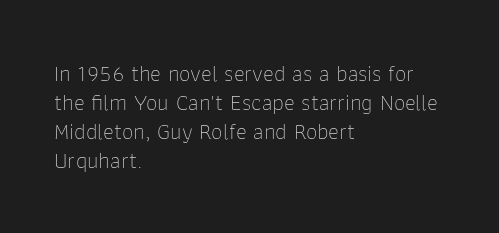
Q: Is the text bold? A: No.
Q: Is the text italic (slanted)? A: No, it is upright.
Q: Is the text underlined? A: No.
Q: How is the paragraph aligned? A: Left-aligned.
Q: Is the spacing between letters normal or unusually wide? A: Normal.
Q: Is the spacing between lines tight, normal or loose? A: Normal.
